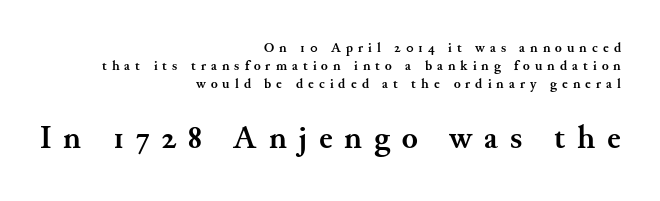
Q: Is the text bold? A: Yes.
Q: Is the text italic (slanted)? A: No, it is upright.
Q: Is the typeface a serif or a sans-serif typeface? A: Serif.
Q: Is the text underlined? A: No.
Q: How is the paragraph aligned? A: Right-aligned.
Q: Is the spacing between letters normal or unusually wide? A: Unusually wide.
Q: Is the spacing between lines tight, normal or loose? A: Normal.
Q: Which block of text is set in a larger size, the first (top) or the second (bottom)? A: The second (bottom) one.
Q: Width (condensed, normal, or wide)? A: Normal.
Q: Stroke contrast? A: Medium.
Q: x-height? A: Small.
Q: Monospaced? A: No.
